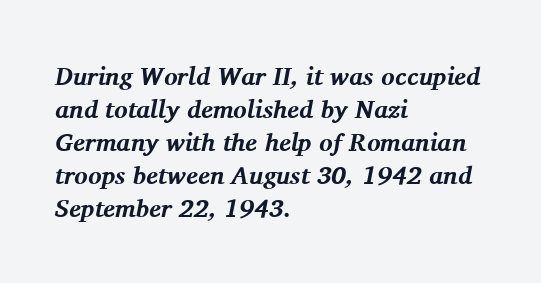
No word sits above an underline. Layout note: lines flush left. You'd pick this weight for a headline — it's a proper bold. The rendering uses a moderate line-height, typical for paragraphs. This sample uses plain, unmodified letter spacing. There's an unmistakable incline to the writing here.
